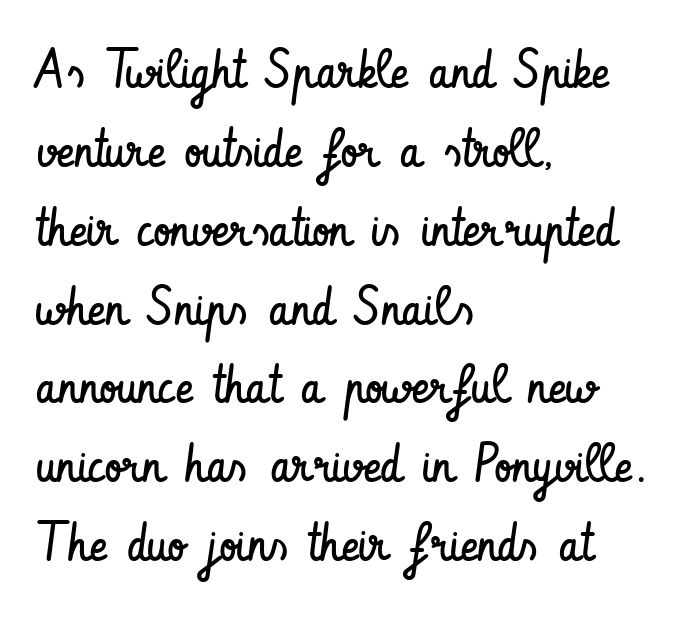
Varying glyph widths throughout — classic text-font behaviour. The text block is weighted toward the left margin, trailing off unevenly rightward. Letterform terminals end flat and unadorned throughout the passage. Glance below the letters and you will spot only blank space.
